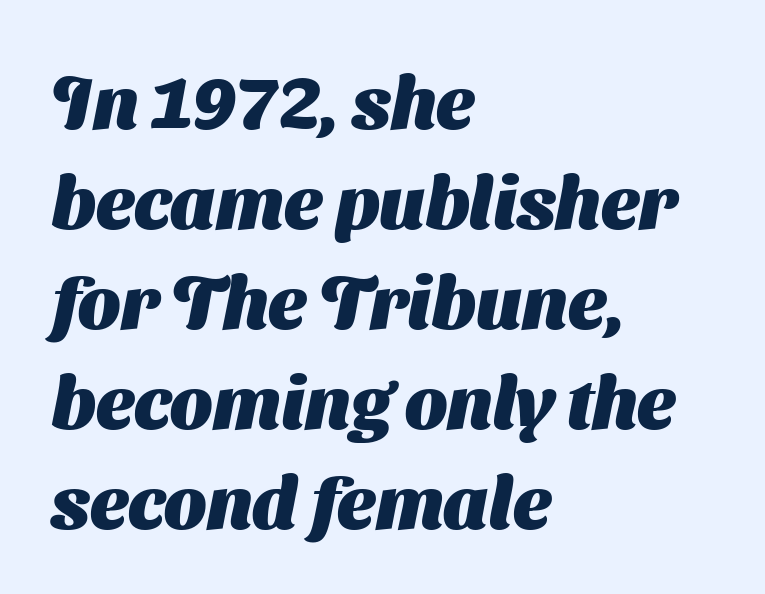
Q: Is the text bold? A: Yes.
Q: Is the typeface a serif or a sans-serif typeface? A: Sans-serif.
Q: Is the text underlined? A: No.
Q: How is the paragraph aligned? A: Left-aligned.
Q: Is the spacing between letters normal or unusually wide? A: Normal.
Q: Is the spacing between lines tight, normal or loose? A: Normal.
Q: Width (condensed, normal, or wide)? A: Normal.
Q: Stroke contrast? A: Medium.
Q: x-height? A: Medium.
Q: Monospaced? A: No.
